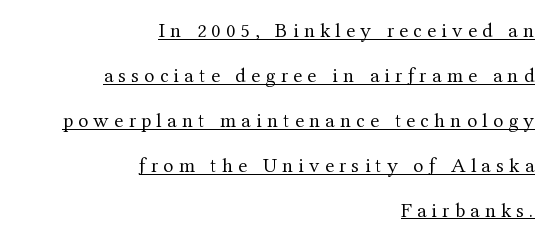
Descenders here cross a horizontal rule under the line. Leftover space on each line is placed entirely before the opening word. These lines stand farther apart than default settings would place them. Nothing heavy about these letters — not bold at all.
